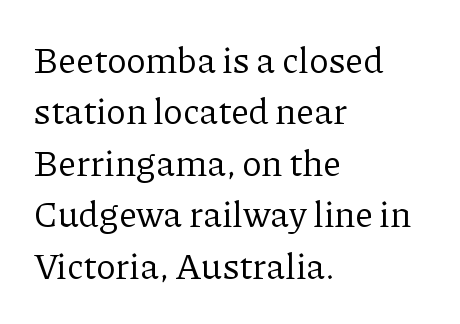
Underline: absent. Posture: vertical. The rag falls on the right side of this text block. Bold? No — there's no thickening of the strokes. The line-height multiplier appears to be the usual default.
